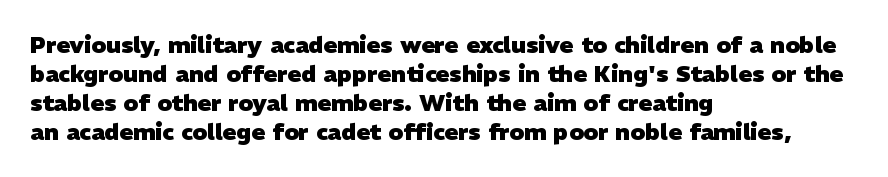
Descenders hang freely into open space. This block has exactly the height ordinary leading produces. Students, note that the glyphs here touch the page at normal intervals. I'd describe the lettering as bold — thick and assertive.
